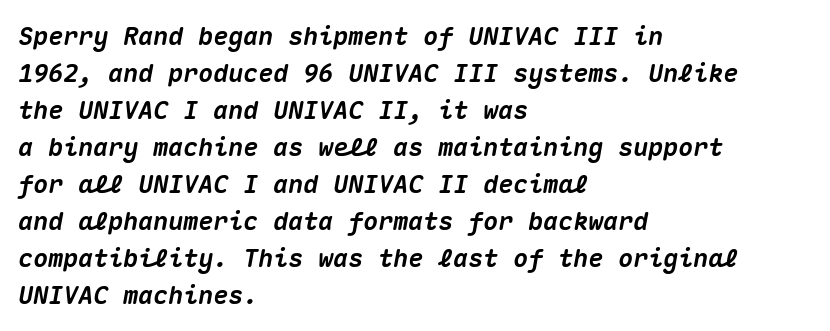
The foot of each line stays bare and open. The face used here is rendered with its standard letterfit. Heavy, bold letterforms. Tall strokes in this sample are angled rather than plumb.
